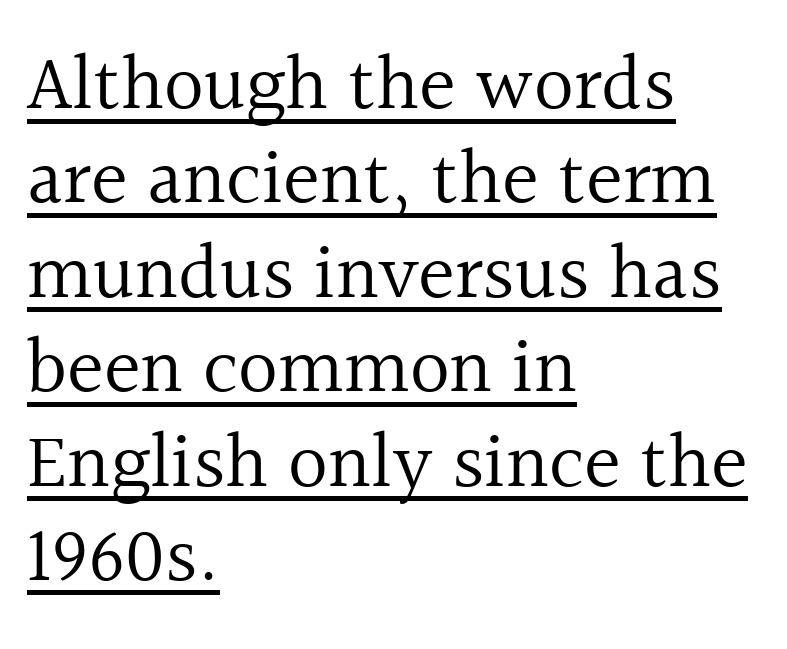
The image shows 78 px regular-weight serif type, upright; set left-aligned, line spacing 1.21x, normal letter spacing, underlined; a medium x-height.
